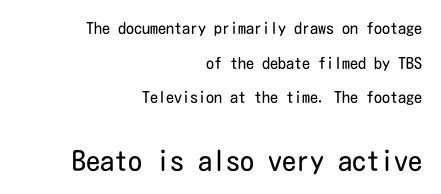
A bare baseline throughout the passage. A quiet, ordinary-to-light weight characterises the typeface. The letters sit at their default tracking, neither squeezed nor spread. The block of text is sparse from top to bottom, with ample space between rows. The designer gave the closing block more size than the opening block. Every row of glyphs terminates at an identical x-position on the right.
